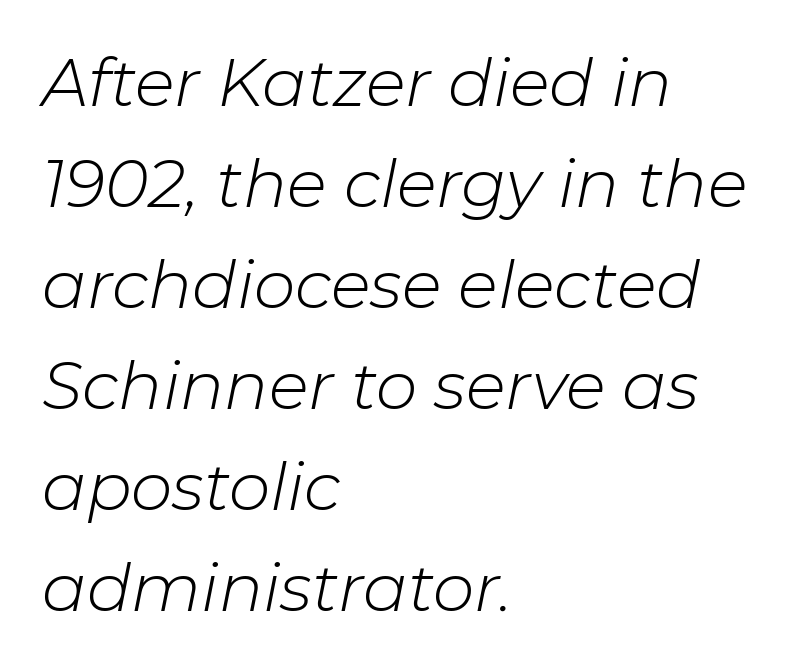
The image shows 66 px light type, italic (leaning right); set left-aligned, normal line spacing (1.53x), normal letter spacing, not underlined; low stroke contrast and a medium x-height.
